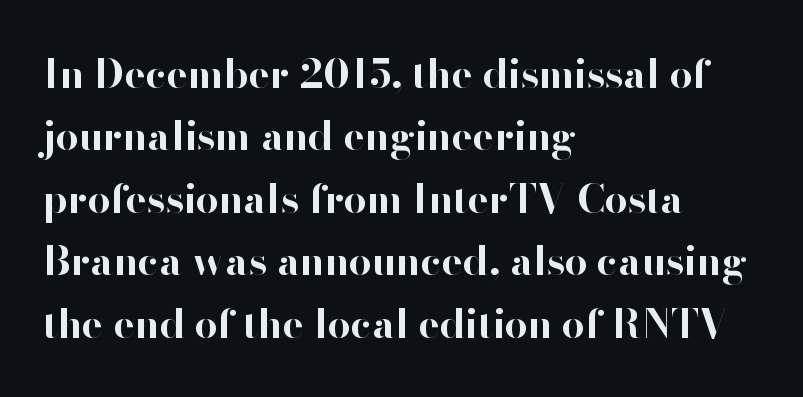
{"serif": "no", "italic": "no", "bold": "yes", "weight": "bold", "width": "normal", "stroke_contrast": "high", "x_height": "small", "monospaced": "no", "underline": "no", "align": "left", "line_spacing": "normal", "line_spacing_ratio": 1.56, "letter_spacing": "normal", "letter_spacing_em": 0.0, "glyph_px": 40}
